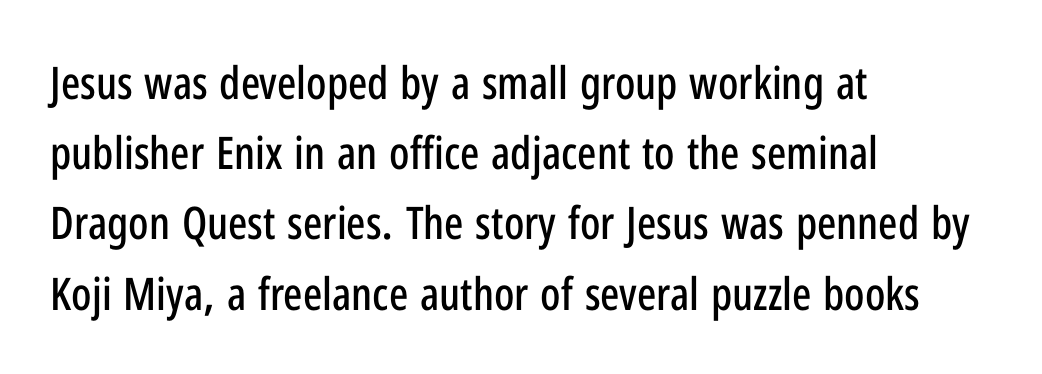
Q: Is the text italic (slanted)? A: No, it is upright.
Q: Is the typeface a serif or a sans-serif typeface? A: Sans-serif.
Q: Is the text underlined? A: No.
Q: How is the paragraph aligned? A: Left-aligned.
Q: Is the spacing between letters normal or unusually wide? A: Normal.
Q: Is the spacing between lines tight, normal or loose? A: Normal.
Q: Width (condensed, normal, or wide)? A: Condensed.
Q: Stroke contrast? A: Low.
Q: x-height? A: Medium.
Q: Monospaced? A: No.
